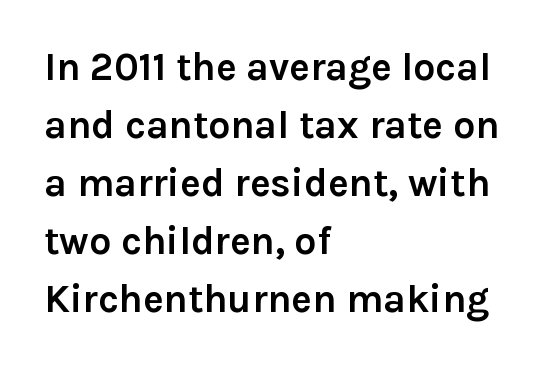
The image shows 39 px semibold sans-serif type, upright; set left-aligned, normal line spacing (1.49x), normal letter spacing, not underlined; low stroke contrast and a medium x-height.
